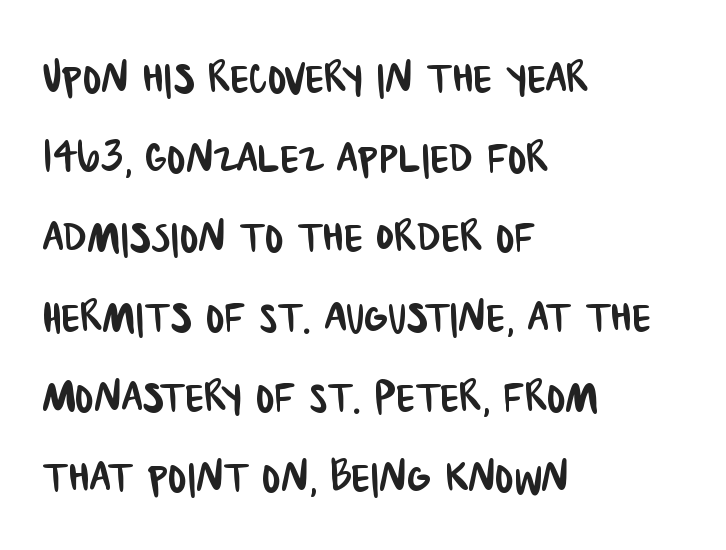
Q: Is the typeface a serif or a sans-serif typeface? A: Sans-serif.
Q: Is the text underlined? A: No.
Q: How is the paragraph aligned? A: Left-aligned.
Q: Is the spacing between letters normal or unusually wide? A: Normal.
Q: Is the spacing between lines tight, normal or loose? A: Normal.
Q: Width (condensed, normal, or wide)? A: Condensed.
Q: Stroke contrast? A: Low.
Q: x-height? A: Large.
Q: Monospaced? A: No.
